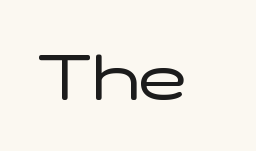
This is not heavy type; no bold has been used. Glyph-to-glyph distance matches everyday printed text. The specimen reads as upright at a glance. This sample uses a sans-serif face.
